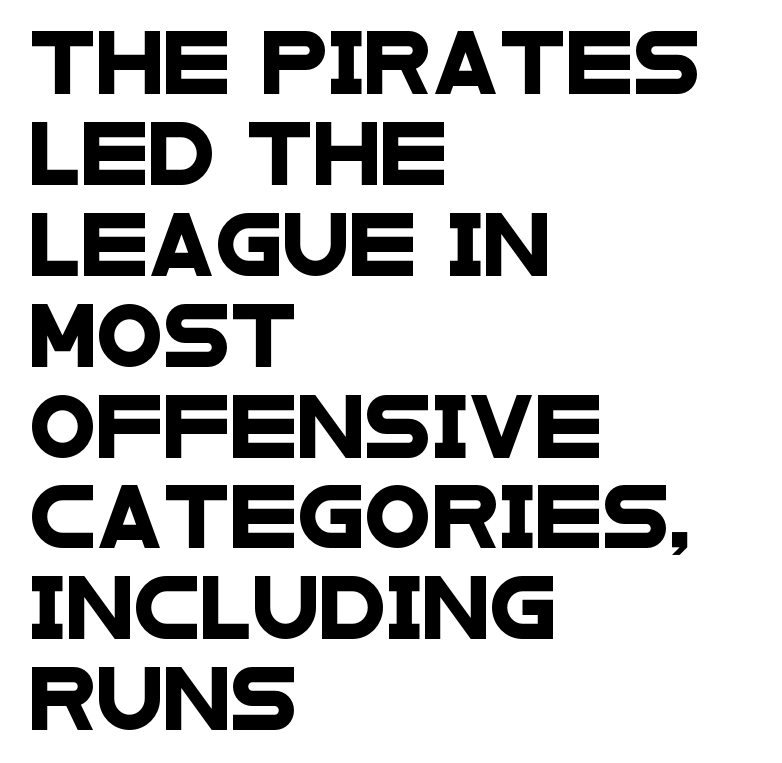
Spacing between characters is what you'd get straight out of the box. Line spacing here is normal. You can tell from the bare stems that sans-serif type was used. The passage is arranged the way most books set body copy — flush left. Note the varied advance widths — an 'i' is clearly narrower than an 'm'.
